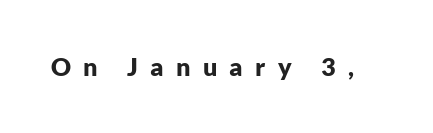
The image shows 25 px bold type, upright; set unusually wide letter spacing (+0.49 em), not underlined.
